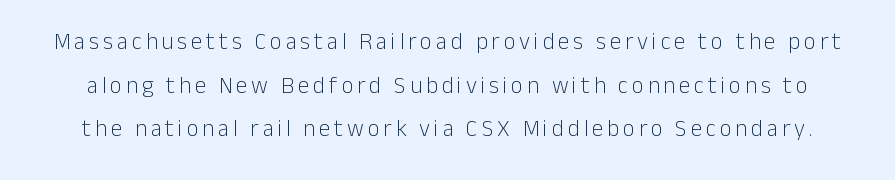
The image shows 23 px text type, upright; set loose line spacing (1.9x), not underlined.
